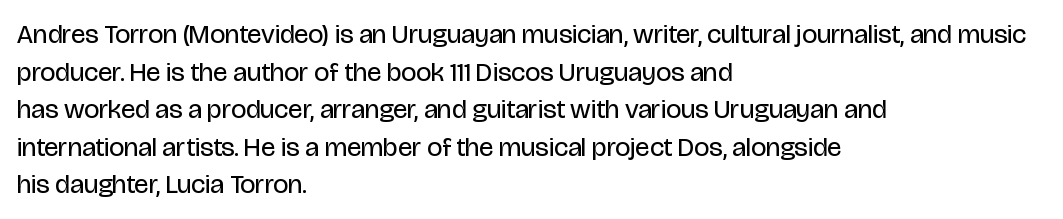
{"italic": "no", "bold": "no", "underline": "no", "align": "left", "line_spacing": "normal", "line_spacing_ratio": 1.39, "letter_spacing": "normal", "letter_spacing_em": 0.0, "glyph_px": 27}
